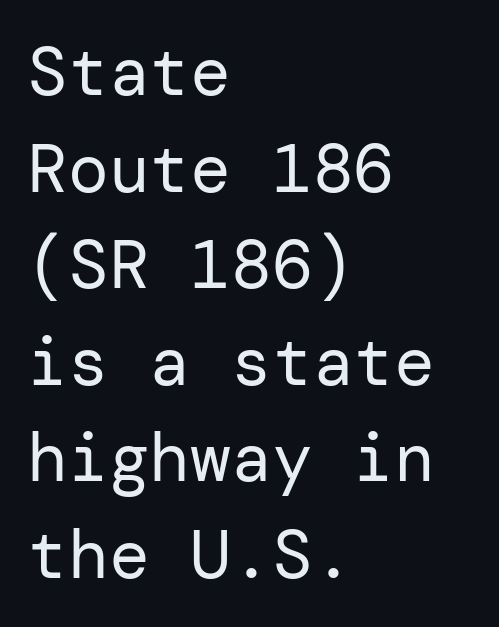
The image shows 68 px regular-weight sans-serif type, upright; set left-aligned, normal line spacing (1.42x), normal letter spacing, not underlined; low stroke contrast and a medium x-height.
